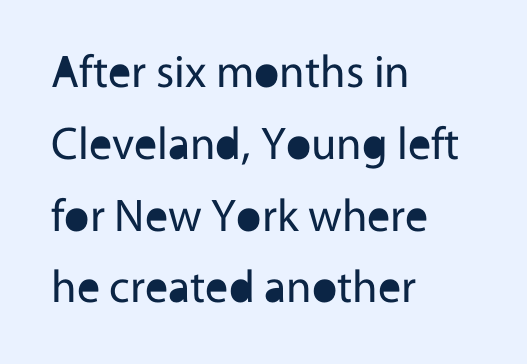
Q: Is the text bold? A: No.
Q: Is the text italic (slanted)? A: No, it is upright.
Q: Is the typeface a serif or a sans-serif typeface? A: Sans-serif.
Q: Is the text underlined? A: No.
Q: How is the paragraph aligned? A: Left-aligned.
Q: Is the spacing between letters normal or unusually wide? A: Normal.
Q: Is the spacing between lines tight, normal or loose? A: Normal.
Q: Width (condensed, normal, or wide)? A: Normal.
Q: x-height? A: Medium.
Q: Monospaced? A: No.
